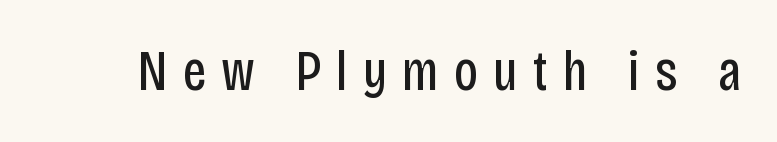
Spacing verdict: proportional, widths tailored to each character. Observe the wide spacing: letters keep a clear distance from each other. Each letter's strokes conclude bluntly, with no projecting serifs. Bold? No — there's no thickening of the strokes. Anything drawn beneath the words? Only blank space.
